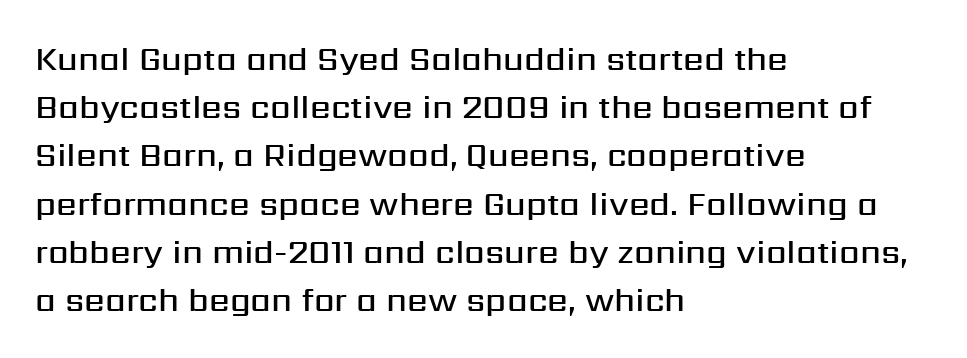
Where is the straight margin? On the left. Type style note: lacks serifs. The font is running at a semibold setting, under full bold. Each letter keeps its own natural width here, so spacing adapts to shape. These lines were composed using upright roman letters. The line-height multiplier appears to be the usual default.
